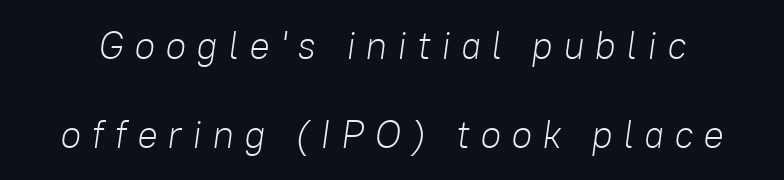
No heavy texture on the line: the type isn't bold. Students, note that the glyphs here are deliberately spaced far apart. Varying glyph widths throughout — classic text-font behaviour. This sample trades compactness for vertical openness between lines.
